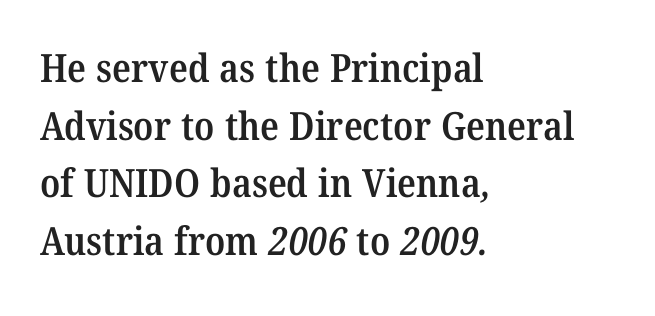
Do the characters align in a grid? No, the font is proportional. Teacher's note: observe the even left margin — that is flush-left alignment. Serifs: yes, visible at the terminals of the letterforms. The foot of each line stays bare and open. The block of text has a typical density, with ordinary space between rows. Does the weight exceed regular? Yes, but only to semibold.
